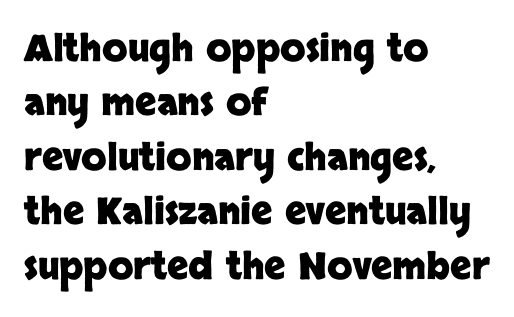
This rendering leaves character spacing at its baseline value. Regarding leading, the lines here are spaced in the standard way. What weight is shown? A full bold with thick strokes. The typesetter chose a ragged-right arrangement here. Descenders hang freely into open space. The passage shown is typed in a proportional face where columns would drift.
